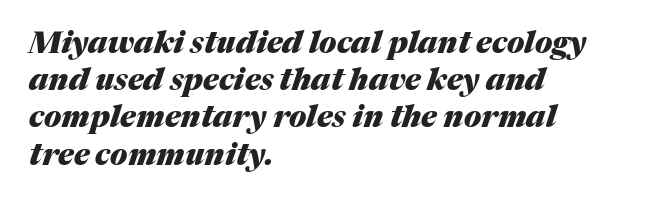
Q: Is the text bold? A: Yes.
Q: Is the text italic (slanted)? A: Yes, it leans right by about 17 degrees.
Q: Is the text underlined? A: No.
Q: How is the paragraph aligned? A: Left-aligned.
Q: Is the spacing between letters normal or unusually wide? A: Normal.
Q: Width (condensed, normal, or wide)? A: Normal.
Q: Stroke contrast? A: Medium.
Q: x-height? A: Medium.
Q: Monospaced? A: No.
